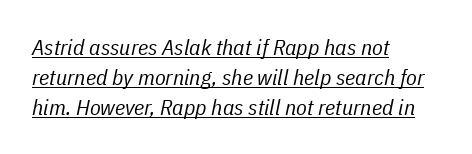
The image shows 22 px text type, italic (leaning right); set left-aligned, normal line spacing (1.36x), normal letter spacing, underlined.
